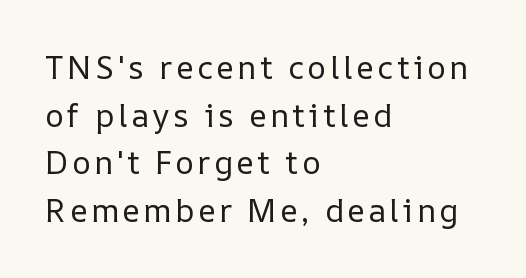
These lines sit exactly where default settings would place them. Ink coverage per letter is moderate at most. This sample has the flowing, uneven cadence of proportional lettering. Unlike italic type, these characters show no tilt at all. Line beginnings align vertically; line endings do not.
